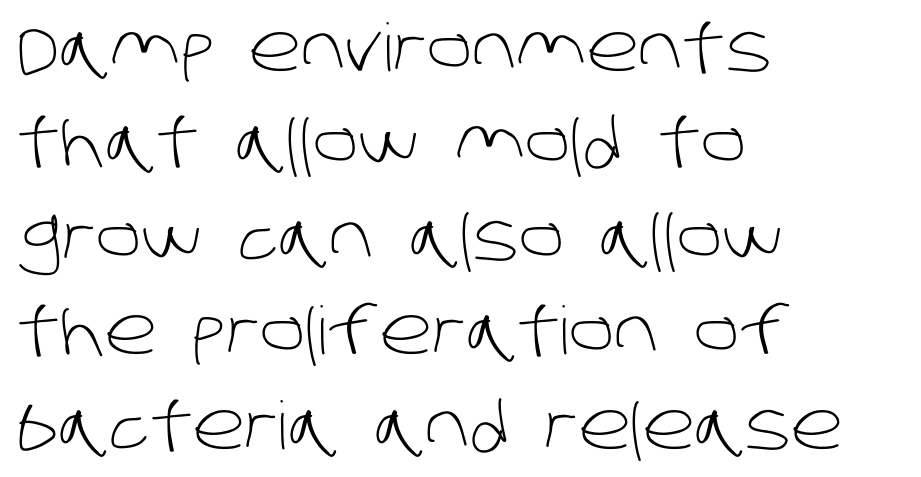
Q: Is the text bold? A: No.
Q: Is the typeface a serif or a sans-serif typeface? A: Sans-serif.
Q: Is the text underlined? A: No.
Q: How is the paragraph aligned? A: Left-aligned.
Q: Is the spacing between letters normal or unusually wide? A: Normal.
Q: Is the spacing between lines tight, normal or loose? A: Normal.
Q: Width (condensed, normal, or wide)? A: Normal.
Q: Stroke contrast? A: Low.
Q: x-height? A: Large.
Q: Monospaced? A: No.
